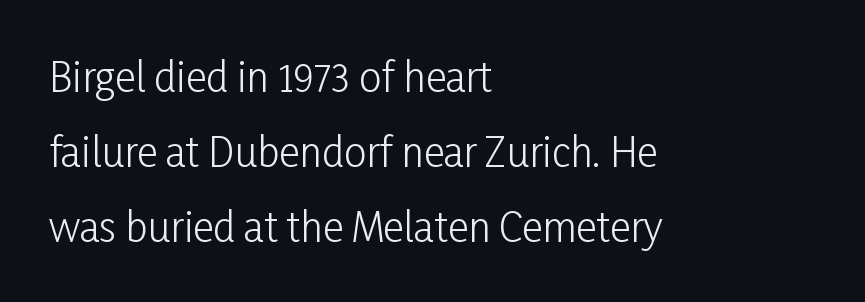
Q: Is the text bold? A: No.
Q: Is the text italic (slanted)? A: No, it is upright.
Q: Is the typeface a serif or a sans-serif typeface? A: Sans-serif.
Q: Is the text underlined? A: No.
Q: How is the paragraph aligned? A: Left-aligned.
Q: Is the spacing between letters normal or unusually wide? A: Normal.
Q: Width (condensed, normal, or wide)? A: Condensed.
Q: Stroke contrast? A: Low.
Q: x-height? A: Medium.
Q: Monospaced? A: No.
